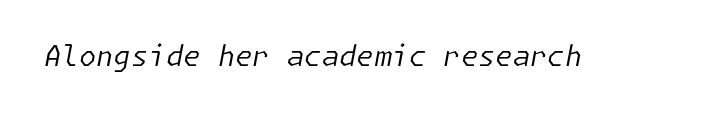
Each word holds together tightly as a unit, with standard inter-letter gaps. A clean baseline with only descenders dipping below it. Compared with a typical body face, this is equally light or lighter still. The text carries the slant typical of an italic or oblique font.
